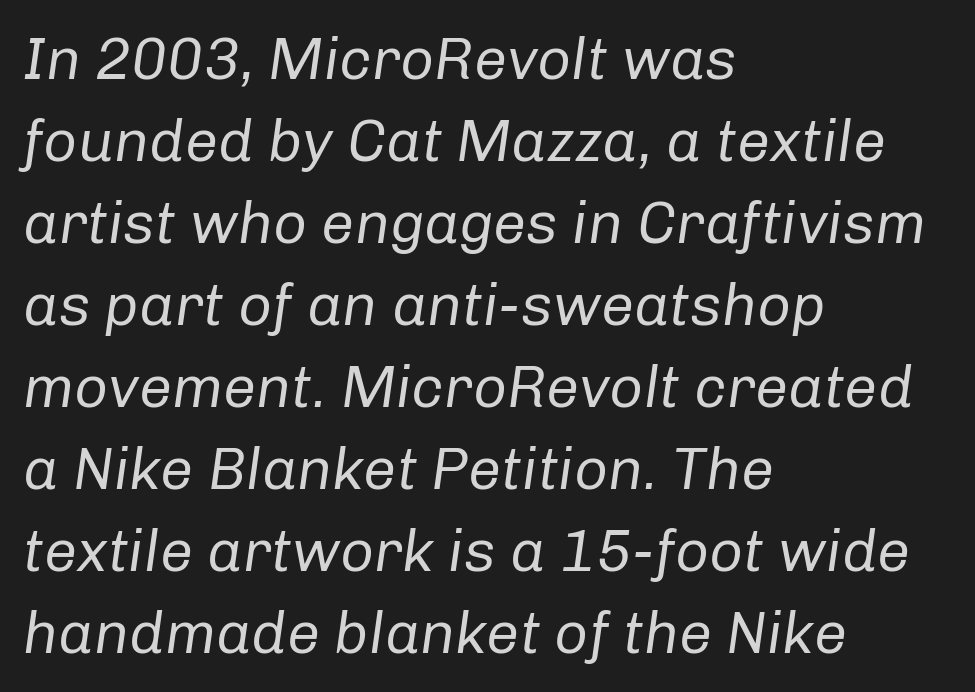
The image shows 59 px regular-weight type, italic (leaning right); set left-aligned, normal line spacing (1.39x), normal letter spacing, not underlined; low stroke contrast and a medium x-height.
